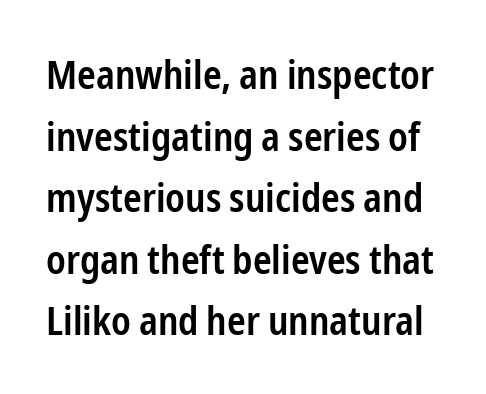
Look at the bottom of the vertical strokes: they stop flat, with no serifs. Compared with typical paragraphs, the rows here are spaced about the same. The type sits square on the baseline with zero lean. Here the glyphs are tracked normally, forming tight word shapes. Each glyph is drawn with semibold strokes, heavier than normal yet not fully bold. Beneath every word, the page is bare.
